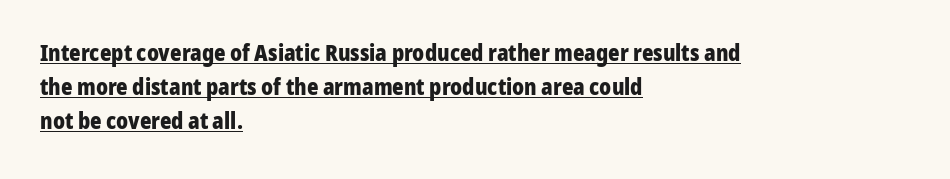
Leading matches the norm, producing a regular column. Each line of the rendering has a horizontal stroke beneath the glyphs. The tracking reads as untouched default to a designer's eye. A full-strength bold gives these letters their thick strokes. These lines were composed using upright roman letters. The paragraph has a hard left edge and a soft right edge.
